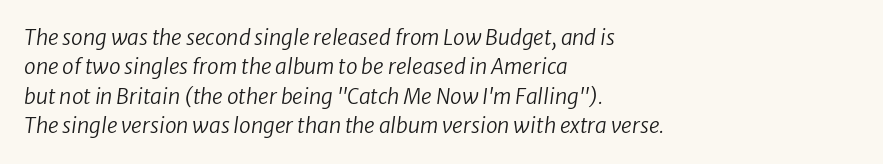
The image shows 21 px text type; set left-aligned, normal line spacing (1.4x), normal letter spacing, not underlined.
